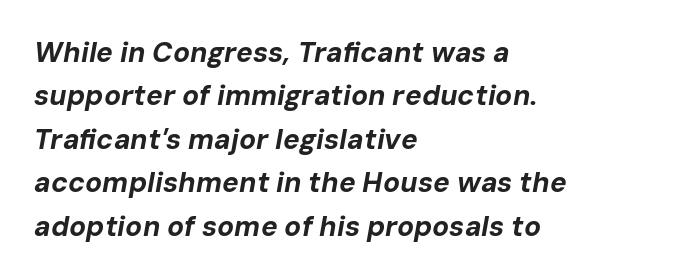
The image shows 28 px bold type, italic (leaning right); set left-aligned, normal line spacing (1.55x), normal letter spacing, not underlined; low stroke contrast and a medium x-height.
